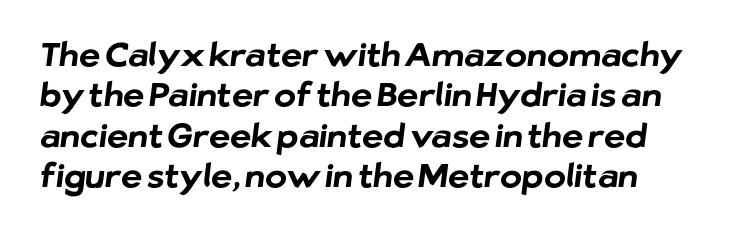
The letterforms sit shoulder to shoulder at normal distance. Think of a printed novel: that variable character pitch is what you see here. Bold? Absolutely — the strokes are thick and heavy. Clear beneath every line of the passage.
